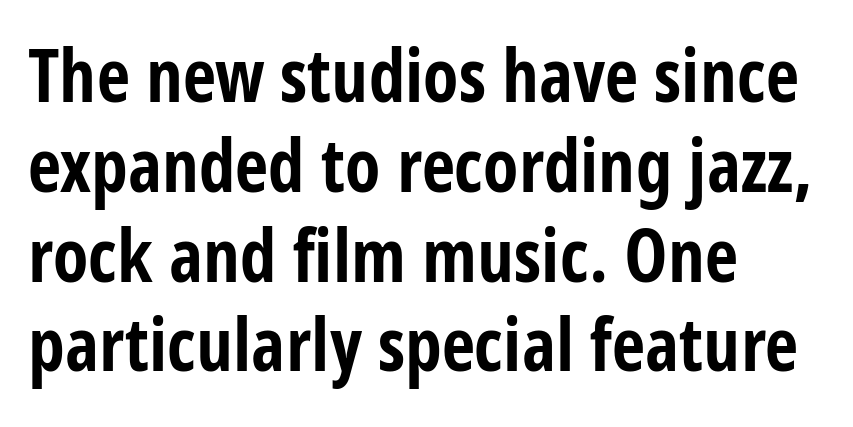
Q: Is the text bold? A: Yes.
Q: Is the text italic (slanted)? A: No, it is upright.
Q: Is the typeface a serif or a sans-serif typeface? A: Sans-serif.
Q: Is the text underlined? A: No.
Q: How is the paragraph aligned? A: Left-aligned.
Q: Is the spacing between letters normal or unusually wide? A: Normal.
Q: Width (condensed, normal, or wide)? A: Condensed.
Q: Stroke contrast? A: Low.
Q: x-height? A: Large.
Q: Monospaced? A: No.
